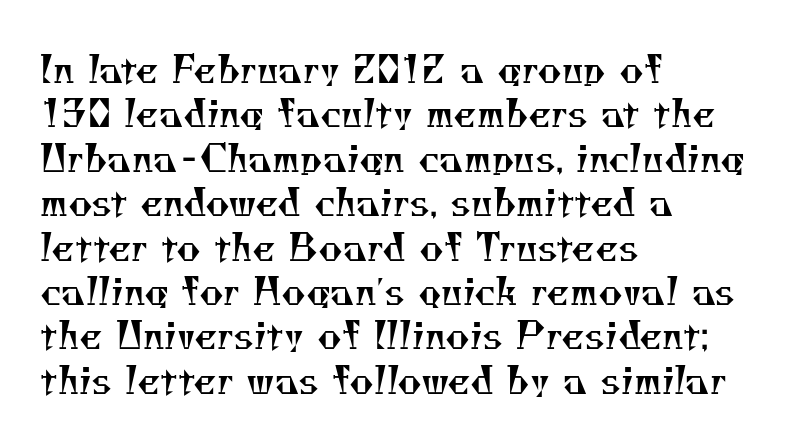
The image shows 37 px regular-weight serif type; set left-aligned, line spacing 1.2x, normal letter spacing, not underlined; medium stroke contrast and a small x-height.
